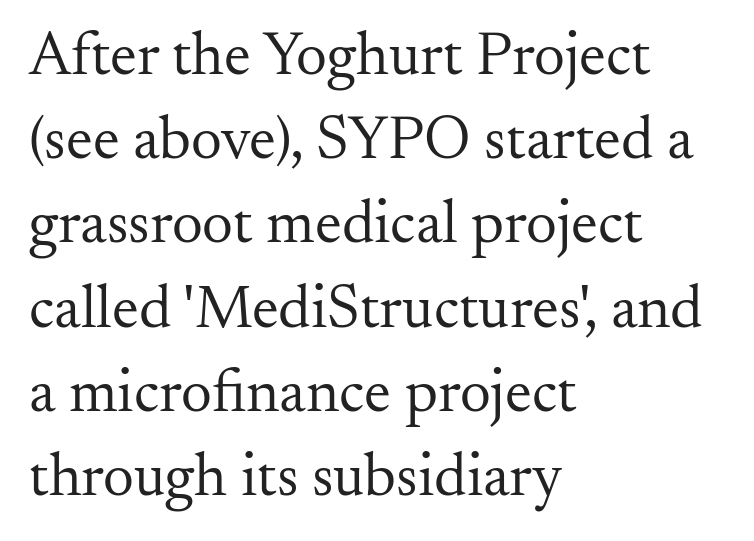
A classic flush-left, rag-right setting is used for this passage. Default kerning and tracking; the words read as compact shapes. The typography opts for an upright posture over an oblique one. The glyphs in this specimen are seriffed.
